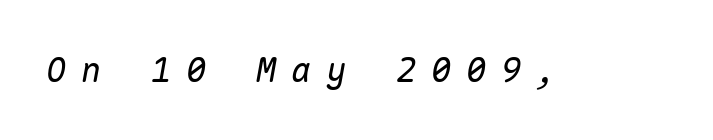
The image shows 34 px text type, italic (leaning right), monospaced; set unusually wide letter spacing (+0.43 em), not underlined; medium stroke contrast and a medium x-height.
